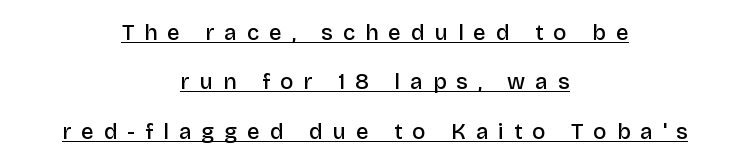
The image shows 22 px text type, upright; set centered, loose line spacing (2.24x), unusually wide letter spacing (+0.46 em), underlined.
